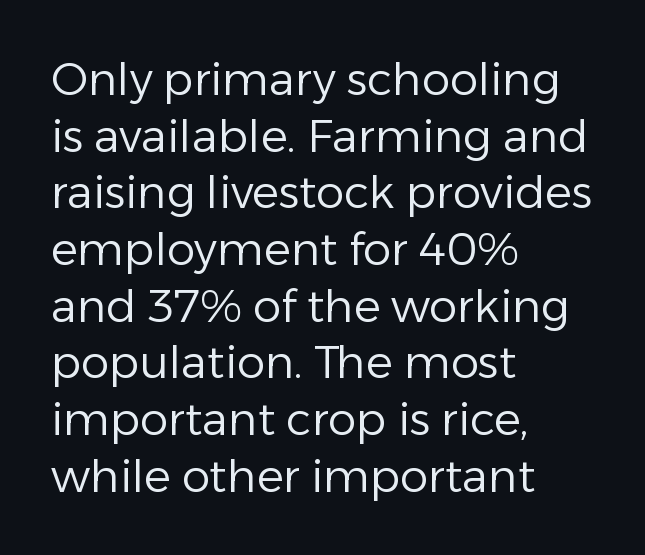
A typesetter would call this zero additional tracking. The rag falls on the right side of this text block. The typesetting does not lean heavy: it is not bold. Has an underline been added? It has not.
